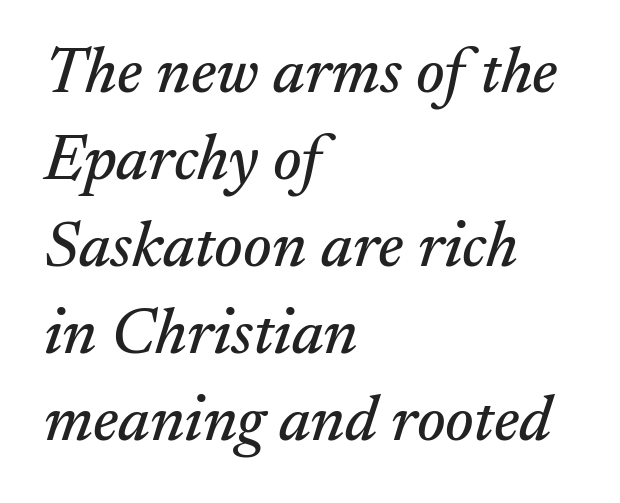
Descenders are the only things crossing below the line. Baseline-to-baseline distance is the conventional proportion of letter height. The face used here is rendered with its standard letterfit. You can tell it's italic because the verticals aren't actually vertical. These lines stack with their left ends in a neat column. Varying glyph widths throughout — classic text-font behaviour.
